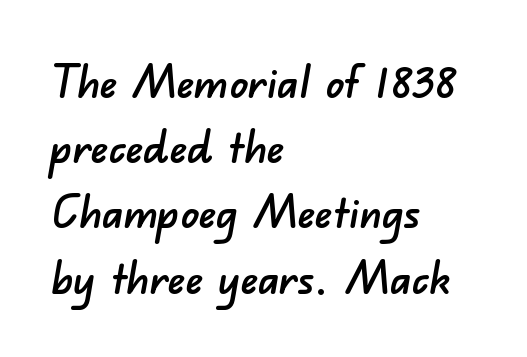
{"serif": "no", "width": "normal", "stroke_contrast": "low", "x_height": "small", "monospaced": "no", "underline": "no", "align": "left", "line_spacing": "normal", "line_spacing_ratio": 1.45, "letter_spacing": "normal", "letter_spacing_em": 0.0, "glyph_px": 45}
